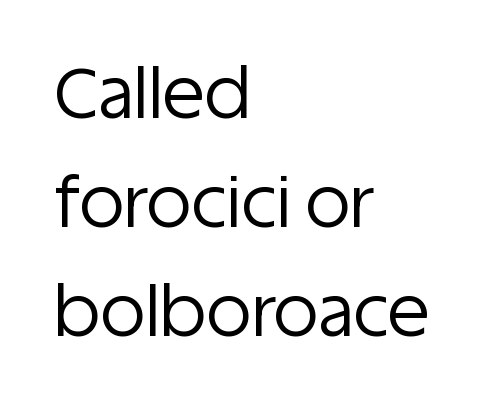
Q: Is the text bold? A: No.
Q: Is the text italic (slanted)? A: No, it is upright.
Q: Is the typeface a serif or a sans-serif typeface? A: Sans-serif.
Q: Is the text underlined? A: No.
Q: How is the paragraph aligned? A: Left-aligned.
Q: Is the spacing between letters normal or unusually wide? A: Normal.
Q: Is the spacing between lines tight, normal or loose? A: Normal.
Q: Width (condensed, normal, or wide)? A: Normal.
Q: Stroke contrast? A: Low.
Q: x-height? A: Large.
Q: Monospaced? A: No.
